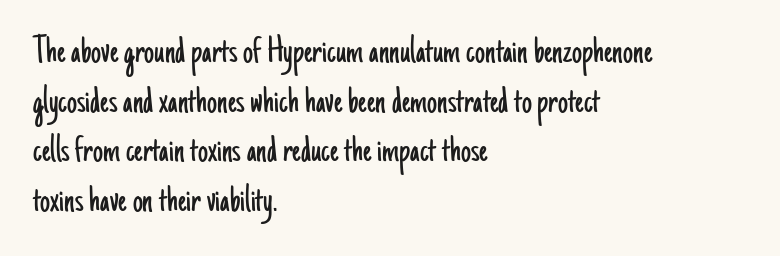
Stroke terminals: plain, sans-serif. Notice how the stems are strictly vertical — no italics here. Each row of text sits above clean, open space. The passage is arranged the way most books set body copy — flush left.
